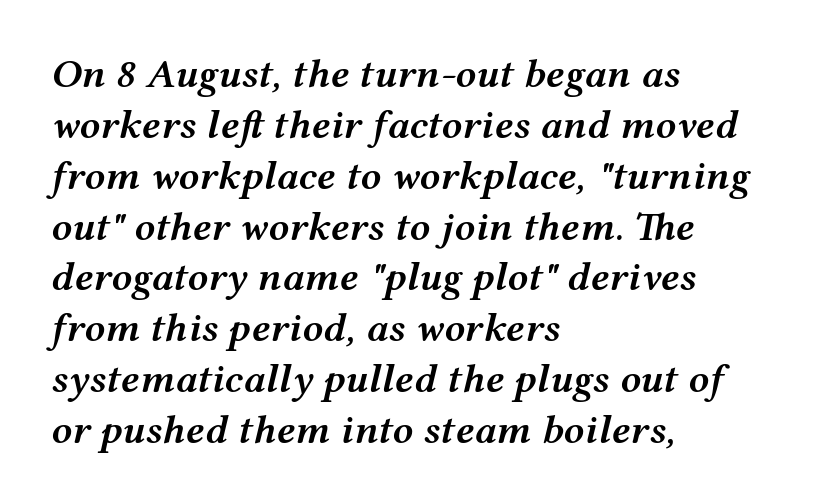
The image shows 41 px semibold, wide type, italic (leaning right); set left-aligned, line spacing 1.24x, normal letter spacing, not underlined; medium stroke contrast and a medium x-height.
